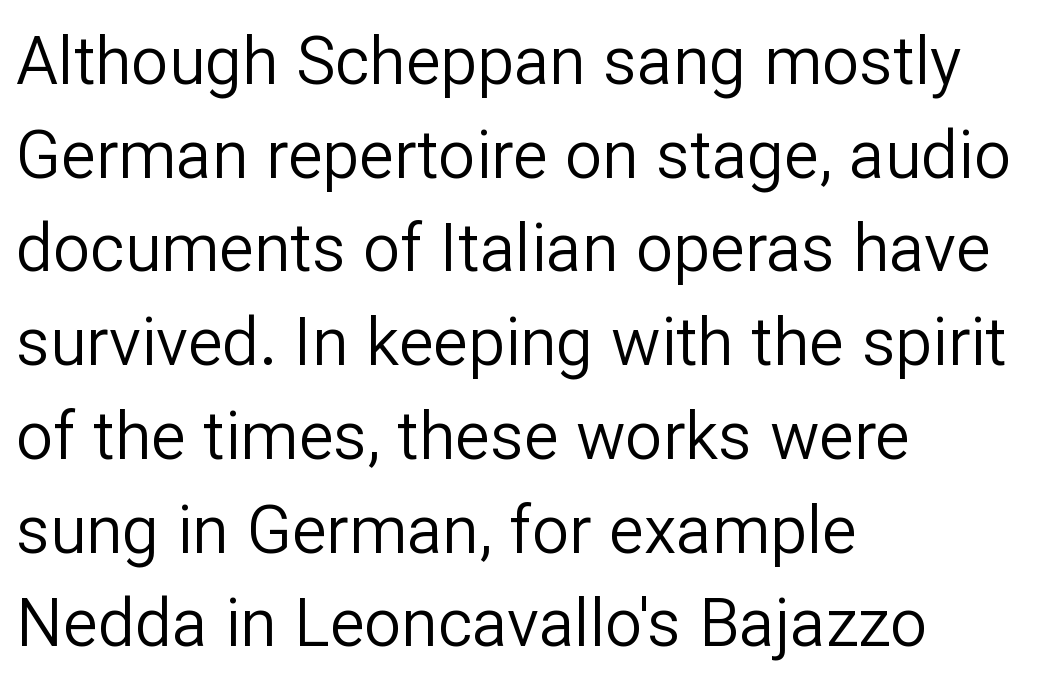
The image shows 66 px regular-weight sans-serif type, upright; set left-aligned, normal line spacing (1.42x), normal letter spacing, not underlined; low stroke contrast and a medium x-height.
